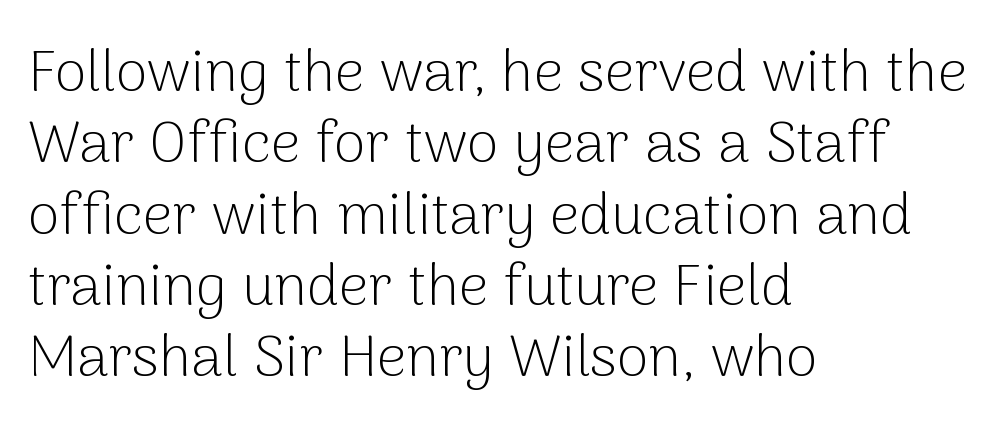
{"serif": "no", "italic": "no", "bold": "no", "weight": "light", "width": "normal", "stroke_contrast": "low", "x_height": "medium", "monospaced": "no", "underline": "no", "align": "left", "line_spacing_ratio": 1.23, "letter_spacing": "normal", "letter_spacing_em": 0.0, "glyph_px": 58}
